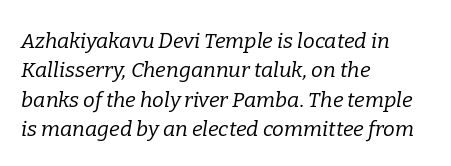
Q: Is the text bold? A: No.
Q: Is the text italic (slanted)? A: Yes, it leans right by about 9 degrees.
Q: Is the text underlined? A: No.
Q: How is the paragraph aligned? A: Left-aligned.
Q: Is the spacing between letters normal or unusually wide? A: Normal.
Q: Is the spacing between lines tight, normal or loose? A: Normal.
